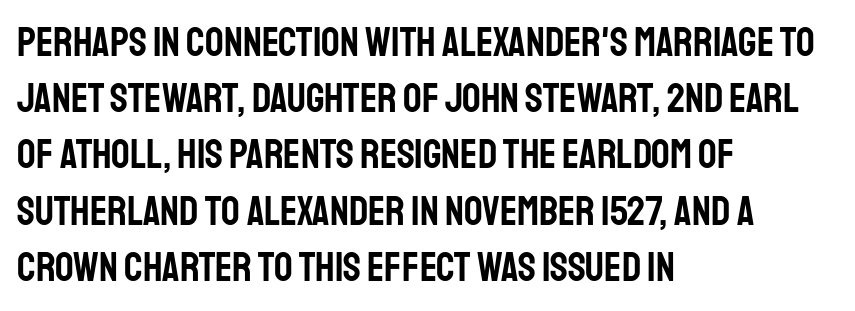
Q: Is the text italic (slanted)? A: No, it is upright.
Q: Is the typeface a serif or a sans-serif typeface? A: Sans-serif.
Q: Is the text underlined? A: No.
Q: How is the paragraph aligned? A: Left-aligned.
Q: Is the spacing between letters normal or unusually wide? A: Normal.
Q: Is the spacing between lines tight, normal or loose? A: Normal.
Q: Width (condensed, normal, or wide)? A: Condensed.
Q: Stroke contrast? A: Low.
Q: x-height? A: Large.
Q: Monospaced? A: No.
